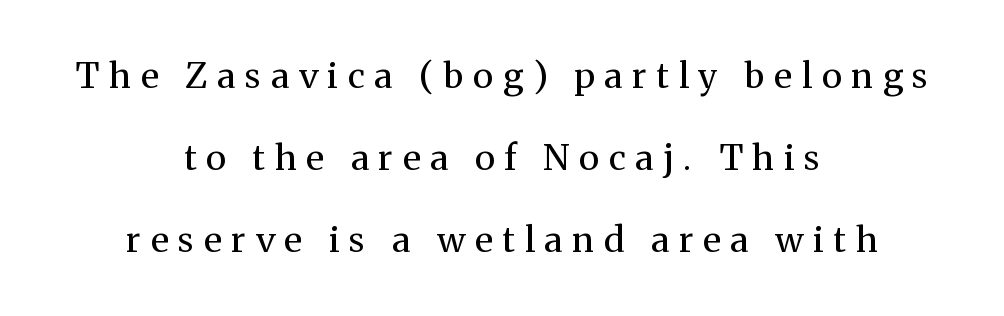
Q: Is the text bold? A: No.
Q: Is the text italic (slanted)? A: No, it is upright.
Q: Is the typeface a serif or a sans-serif typeface? A: Serif.
Q: Is the text underlined? A: No.
Q: How is the paragraph aligned? A: Centered.
Q: Is the spacing between letters normal or unusually wide? A: Unusually wide.
Q: Is the spacing between lines tight, normal or loose? A: Loose.
Q: Width (condensed, normal, or wide)? A: Normal.
Q: Stroke contrast? A: Medium.
Q: x-height? A: Medium.
Q: Monospaced? A: No.
